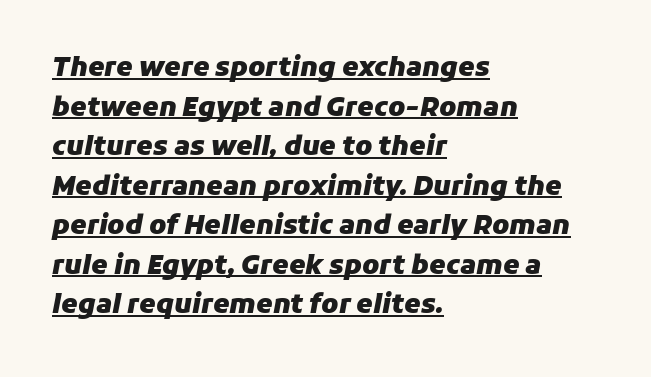
Q: Is the text bold? A: Yes.
Q: Is the text italic (slanted)? A: Yes, it leans right by about 11 degrees.
Q: Is the text underlined? A: Yes.
Q: How is the paragraph aligned? A: Left-aligned.
Q: Is the spacing between letters normal or unusually wide? A: Normal.
Q: Is the spacing between lines tight, normal or loose? A: Normal.
